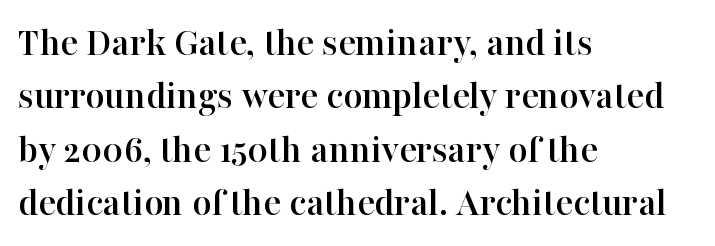
Q: Is the text italic (slanted)? A: No, it is upright.
Q: Is the typeface a serif or a sans-serif typeface? A: Serif.
Q: Is the text underlined? A: No.
Q: How is the paragraph aligned? A: Left-aligned.
Q: Is the spacing between letters normal or unusually wide? A: Normal.
Q: Is the spacing between lines tight, normal or loose? A: Normal.
Q: Width (condensed, normal, or wide)? A: Normal.
Q: Stroke contrast? A: High.
Q: x-height? A: Medium.
Q: Monospaced? A: No.
